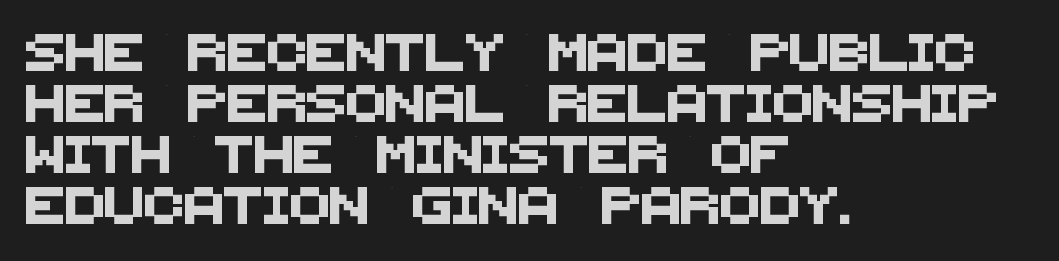
The image shows 37 px sans-serif type; set left-aligned, normal line spacing (1.38x), normal letter spacing, not underlined; medium stroke contrast and a large x-height.
